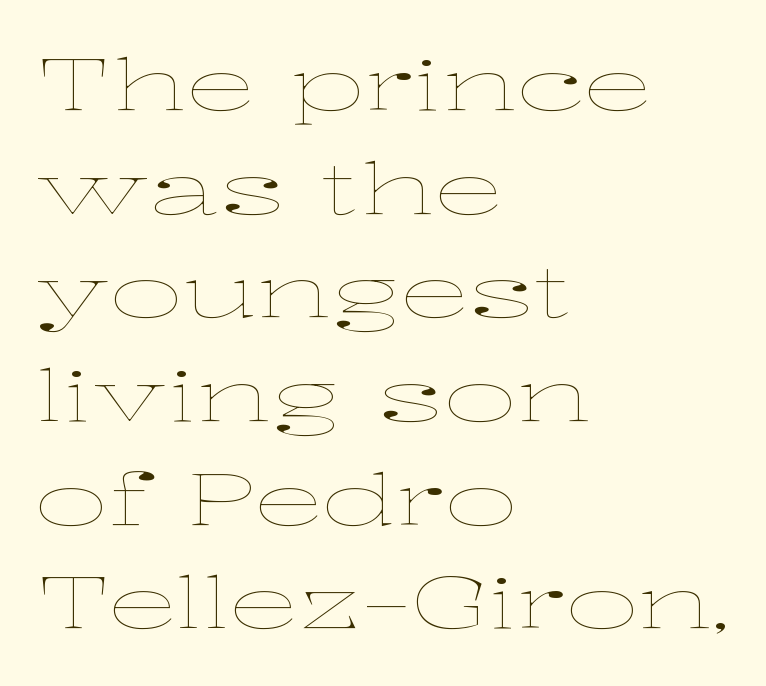
Nothing unusual about the tracking: characters are spaced as the font intends. These lines were composed using upright roman letters. Reading down the column, the eye jumps a familiar distance to each next line. Underlining? Definitely not there. Each letter keeps its own natural width here, so spacing adapts to shape. The face looks like a standard text weight, possibly lighter.
